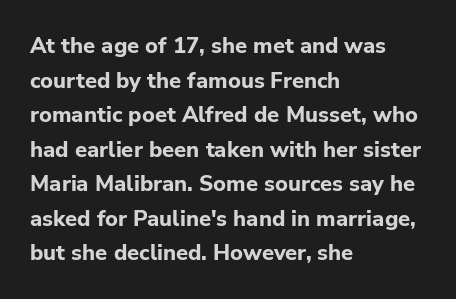
{"italic": "no", "bold": "yes", "underline": "no", "align": "left", "line_spacing": "normal", "line_spacing_ratio": 1.57, "letter_spacing": "normal", "letter_spacing_em": 0.0, "glyph_px": 22}
